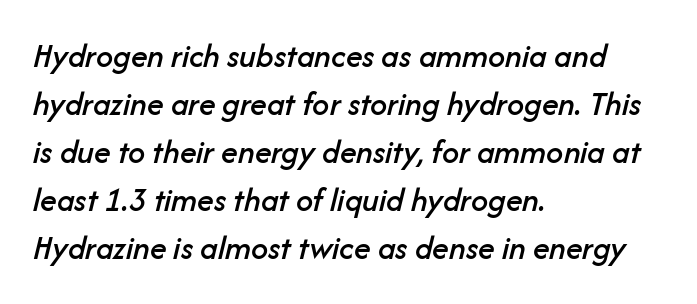
Q: Is the text italic (slanted)? A: Yes, it leans right by about 14 degrees.
Q: Is the text underlined? A: No.
Q: How is the paragraph aligned? A: Left-aligned.
Q: Is the spacing between letters normal or unusually wide? A: Normal.
Q: Is the spacing between lines tight, normal or loose? A: Normal.
Q: Width (condensed, normal, or wide)? A: Normal.
Q: Stroke contrast? A: Low.
Q: x-height? A: Medium.
Q: Monospaced? A: No.
